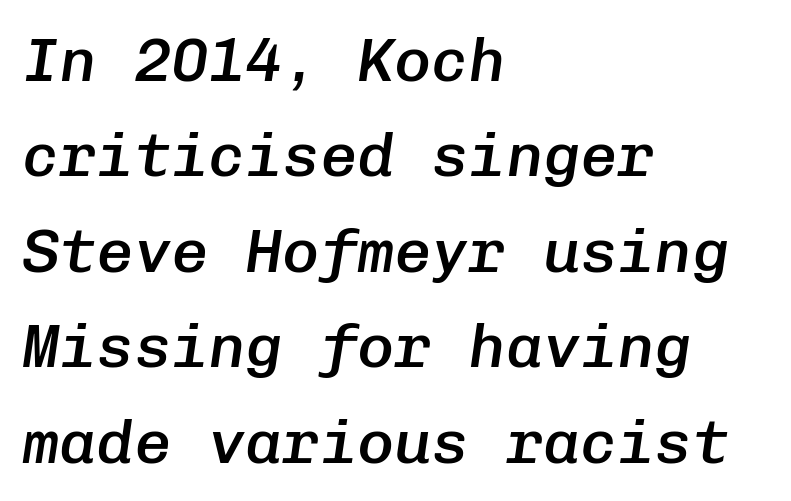
{"italic": "yes", "lean": "right", "slant_degrees": 8, "bold": "semi", "weight": "semibold", "width": "normal", "stroke_contrast": "low", "x_height": "medium", "monospaced": "yes", "underline": "no", "align": "left", "line_spacing": "normal", "line_spacing_ratio": 1.54, "letter_spacing": "normal", "letter_spacing_em": 0.0, "glyph_px": 62}
